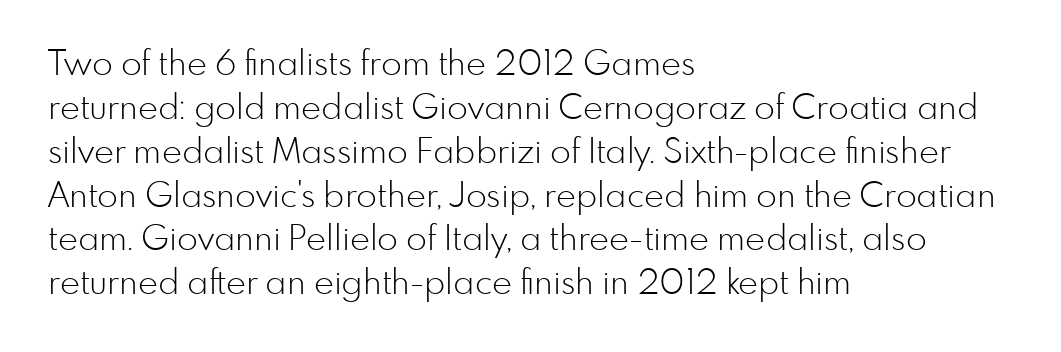
{"serif": "no", "italic": "no", "bold": "no", "weight": "light", "width": "normal", "stroke_contrast": "low", "x_height": "small", "monospaced": "no", "underline": "no", "align": "left", "line_spacing": "normal", "line_spacing_ratio": 1.29, "letter_spacing": "normal", "letter_spacing_em": 0.0, "glyph_px": 34}
